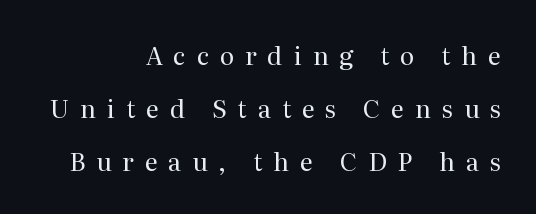
The image shows 25 px text type, upright; set right-aligned, loose line spacing (2.12x), unusually wide letter spacing (+0.43 em), not underlined.
